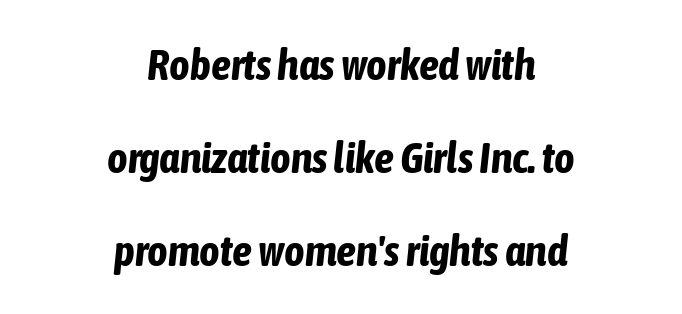
It's the slanting kind of type. A great deal of white space separates one row of letters from the next. Varying glyph widths throughout — classic text-font behaviour. Nobody touched the tracking dial on this one. This sample is center-justified, so both line endings float freely. Set as a true bold cut, around the 700 mark.
